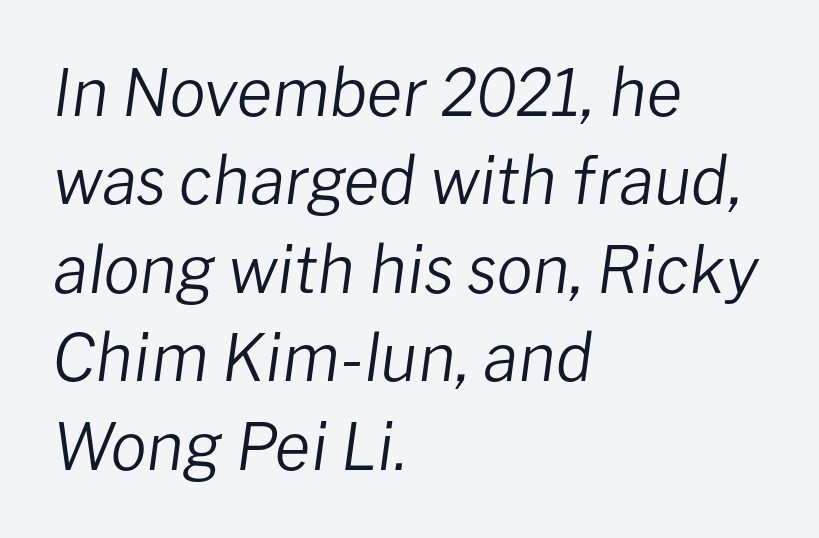
Q: Is the text bold? A: No.
Q: Is the text italic (slanted)? A: Yes, it leans right by about 8 degrees.
Q: Is the text underlined? A: No.
Q: How is the paragraph aligned? A: Left-aligned.
Q: Is the spacing between letters normal or unusually wide? A: Normal.
Q: Is the spacing between lines tight, normal or loose? A: Normal.
Q: Width (condensed, normal, or wide)? A: Normal.
Q: Stroke contrast? A: Low.
Q: x-height? A: Medium.
Q: Monospaced? A: No.
